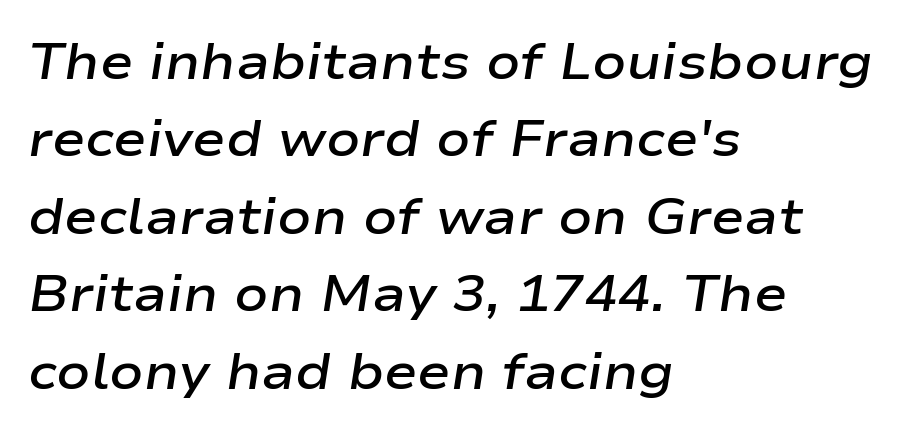
The letters advance in unequal steps, a hallmark of proportional type. Default kerning and tracking; the words read as compact shapes. The zone under the glyphs is completely vacant. The lines sit at an ordinary, default distance from one another.
